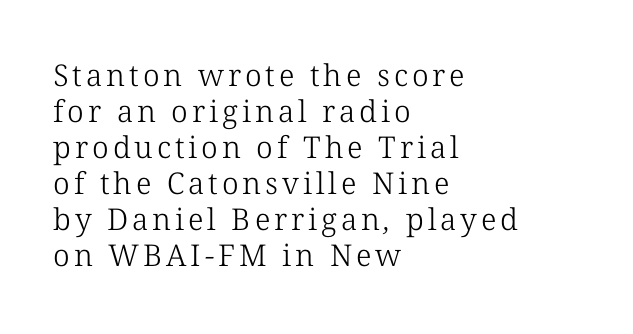
{"serif": "yes", "bold": "no", "weight": "light", "width": "normal", "stroke_contrast": "low", "x_height": "medium", "monospaced": "no", "underline": "no", "align": "left", "line_spacing_ratio": 1.2, "glyph_px": 30}
